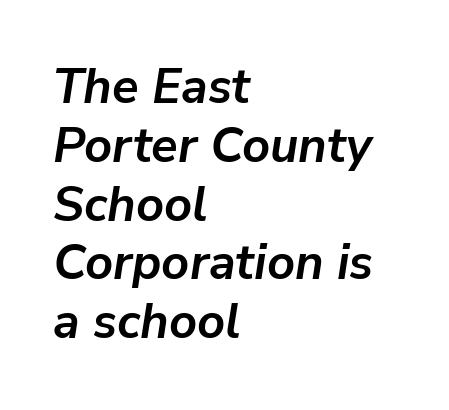
Q: Is the text bold? A: Yes.
Q: Is the text italic (slanted)? A: Yes, it leans right by about 9 degrees.
Q: Is the text underlined? A: No.
Q: How is the paragraph aligned? A: Left-aligned.
Q: Is the spacing between letters normal or unusually wide? A: Normal.
Q: Width (condensed, normal, or wide)? A: Normal.
Q: Stroke contrast? A: Low.
Q: x-height? A: Medium.
Q: Monospaced? A: No.
